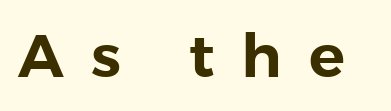
The image shows 60 px sans-serif type, upright; set unusually wide letter spacing (+0.45 em), not underlined; low stroke contrast and a medium x-height.
